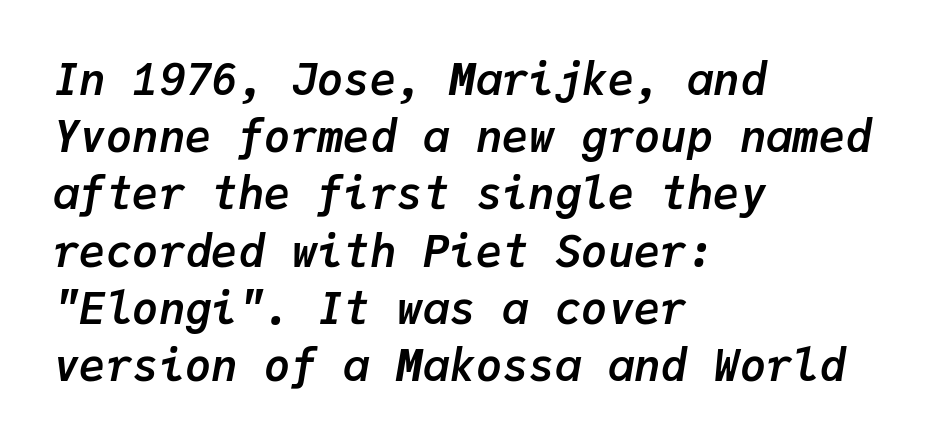
Q: Is the text bold? A: Yes.
Q: Is the text italic (slanted)? A: Yes, it leans right by about 9 degrees.
Q: Is the text underlined? A: No.
Q: How is the paragraph aligned? A: Left-aligned.
Q: Is the spacing between letters normal or unusually wide? A: Normal.
Q: Is the spacing between lines tight, normal or loose? A: Normal.
Q: Width (condensed, normal, or wide)? A: Normal.
Q: Stroke contrast? A: Low.
Q: x-height? A: Medium.
Q: Monospaced? A: Yes.
